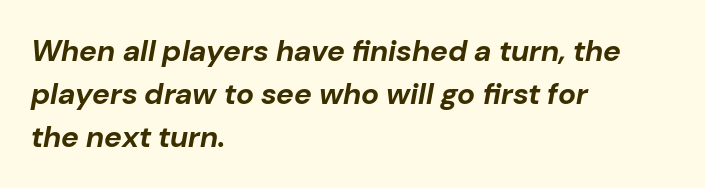
{"italic": "yes", "lean": "right", "slant_degrees": 10, "bold": "yes", "weight": "bold", "width": "normal", "stroke_contrast": "low", "x_height": "medium", "monospaced": "no", "underline": "no", "align": "left", "line_spacing": "normal", "line_spacing_ratio": 1.43, "letter_spacing": "normal", "letter_spacing_em": 0.0, "glyph_px": 30}
